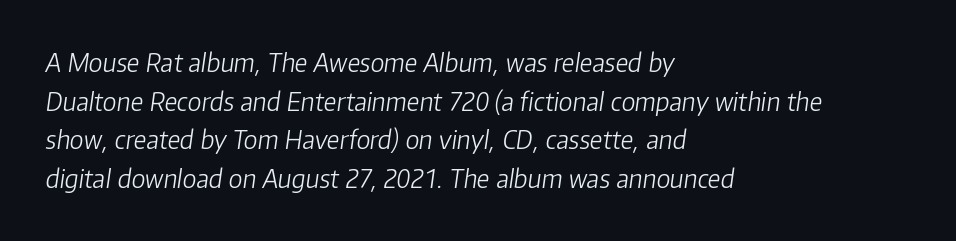
Is there much room between lines? A standard amount, neither cramped nor airy. No letter is thick-stroked: the sample isn't bold. Observe the lean: these are italic letterforms. Decoration check: the copy has no underline. Compared with a centered layout, this one pins lines to the left instead.
